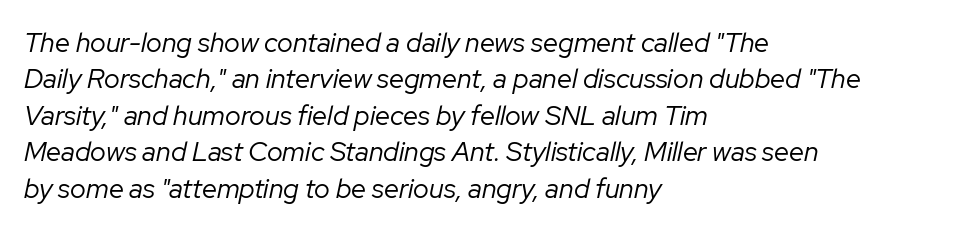
The cut favours lightness, reaching ordinary text weight at its darkest. Does the copy run flush right? No — it runs flush left. The space directly below the letters is spotless. The typography opts for an oblique posture over an upright one. Is the letter spacing exaggerated? No — it looks like the ordinary default. This sample keeps an unexceptional amount of space between lines.
